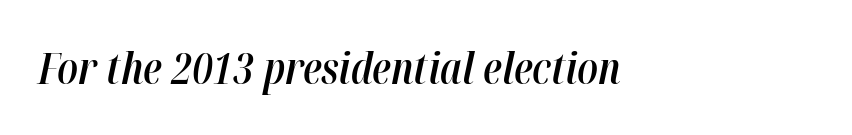
{"italic": "yes", "lean": "right", "slant_degrees": 12, "bold": "semi", "weight": "semibold", "width": "condensed", "stroke_contrast": "high", "x_height": "medium", "monospaced": "no", "underline": "no", "letter_spacing": "normal", "letter_spacing_em": 0.0, "glyph_px": 43}
